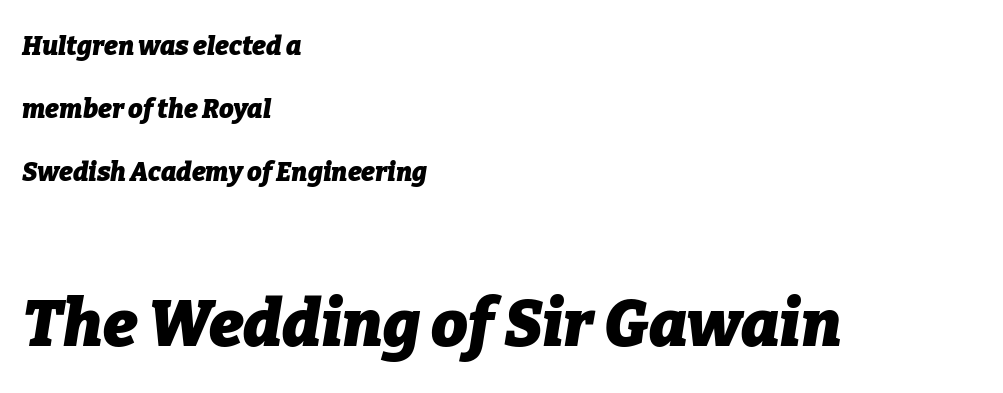
The image shows 65 px heavy type, italic (leaning right); set left-aligned, loose line spacing (2.43x), normal letter spacing, not underlined; the second (bottom) block is 2.5x larger; low stroke contrast and a medium x-height.
